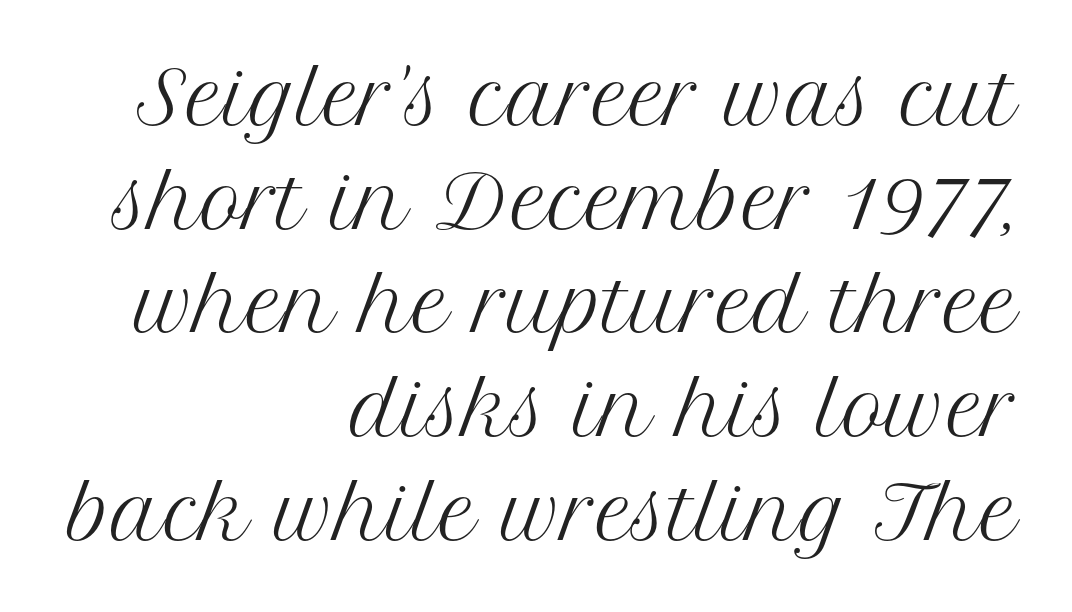
The image shows 72 px regular-weight serif type; set right-aligned, normal line spacing (1.44x), normal letter spacing, not underlined; medium stroke contrast and a medium x-height.
